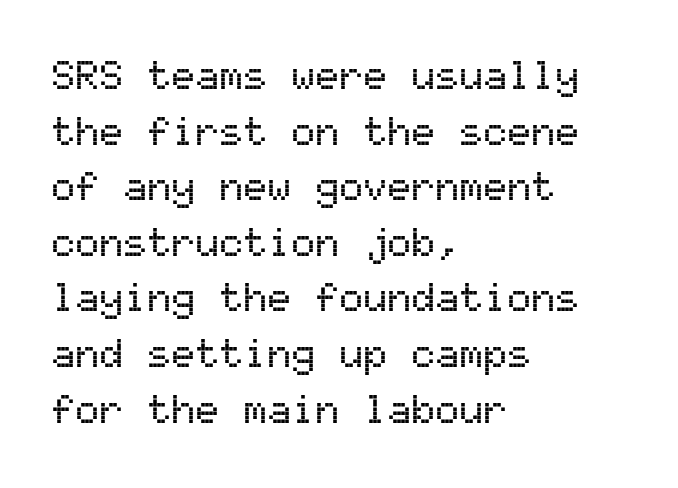
Each letter, wide or thin by design, is forced into the same width here. In terms of posture, this sample is upright. Each new line begins a customary step beneath the previous one. Grotesque or geometric, the face here clearly has no serifs. Type without underlining.
